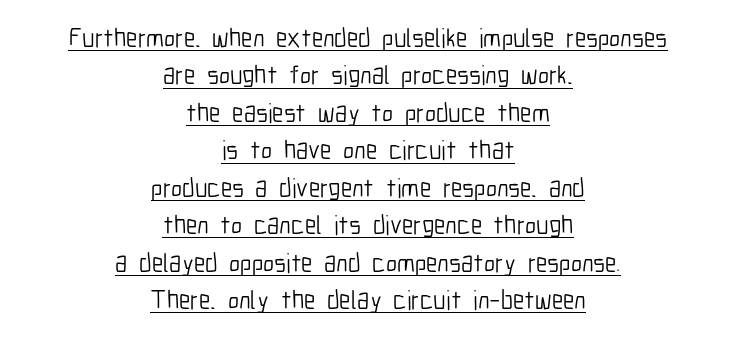
Q: Is the text bold? A: No.
Q: Is the text italic (slanted)? A: No, it is upright.
Q: Is the text underlined? A: Yes.
Q: How is the paragraph aligned? A: Centered.
Q: Is the spacing between letters normal or unusually wide? A: Normal.
Q: Is the spacing between lines tight, normal or loose? A: Normal.
